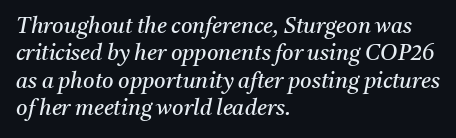
Q: Is the text bold? A: No.
Q: Is the text italic (slanted)? A: Yes, it leans right by about 11 degrees.
Q: Is the text underlined? A: No.
Q: How is the paragraph aligned? A: Left-aligned.
Q: Is the spacing between letters normal or unusually wide? A: Normal.
Q: Is the spacing between lines tight, normal or loose? A: Normal.
